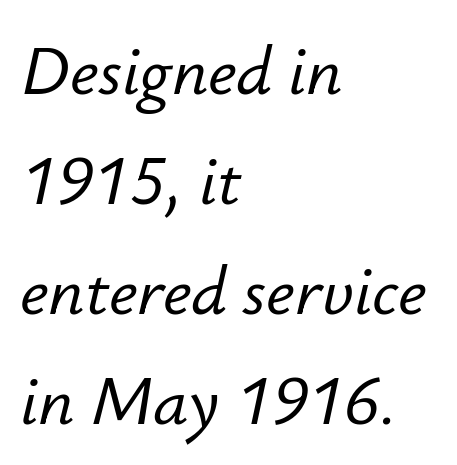
Glance below the letters and you will spot only blank space. The letters are slanted; this is an italic face. Is this a fixed-width face? No — the glyphs have proportional, varying widths. In terms of leading, this rendering sits right in the middle. Where is the straight margin? On the left.
